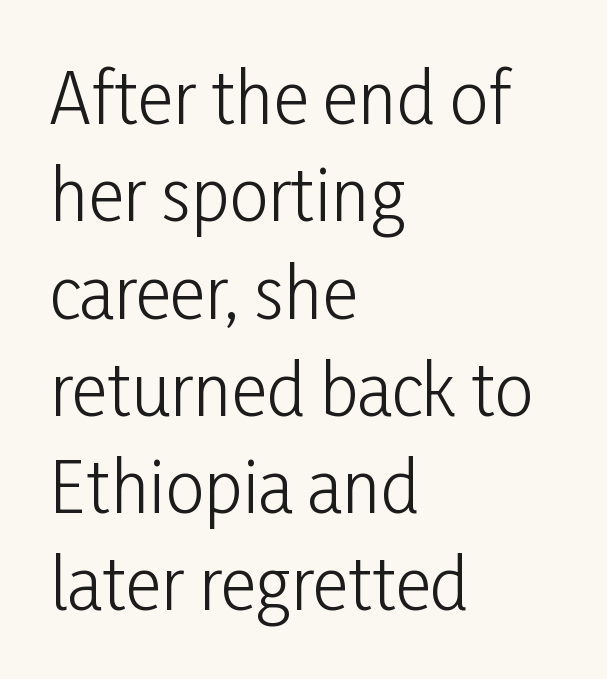
{"serif": "no", "italic": "no", "bold": "no", "weight": "light", "width": "condensed", "stroke_contrast": "low", "x_height": "medium", "monospaced": "no", "underline": "no", "align": "left", "line_spacing": "normal", "line_spacing_ratio": 1.41, "letter_spacing": "normal", "letter_spacing_em": 0.0, "glyph_px": 69}
